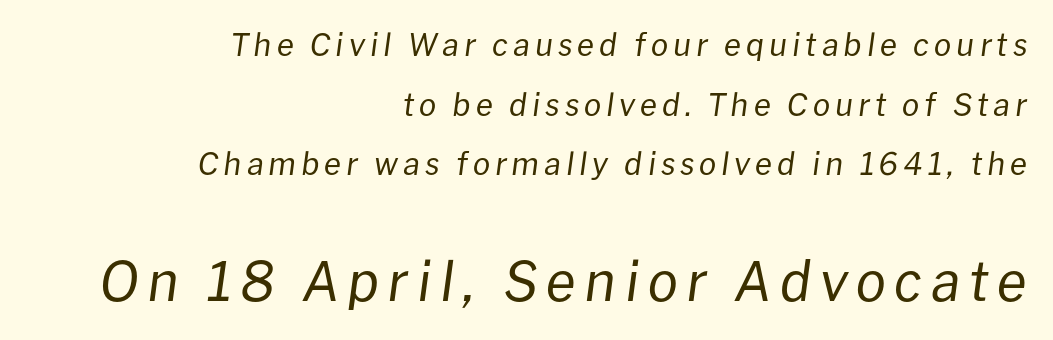
Character widths vary here, with narrow letters taking less room than wide ones. In CSS terms this would be text-align: right. The passage shown stacks its lines with a broad gap. Nothing heavy about these letters — not bold at all. The baseline area is clear. Italic: yes, the glyphs are oblique.
